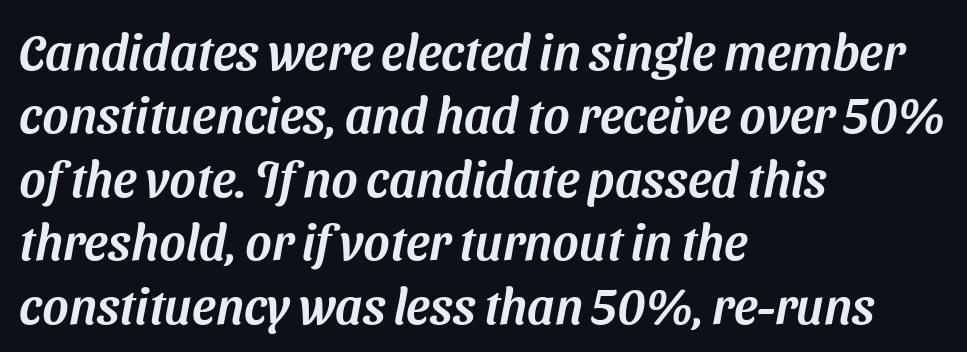
Nobody touched the tracking dial on this one. Reading down the column, the eye jumps a familiar distance to each next line. Horizontal alignment here is leftward, the default for most running prose. Looks like regular typesetting: each glyph gets only the width it needs. Each letter's strokes conclude bluntly, with no projecting serifs.
